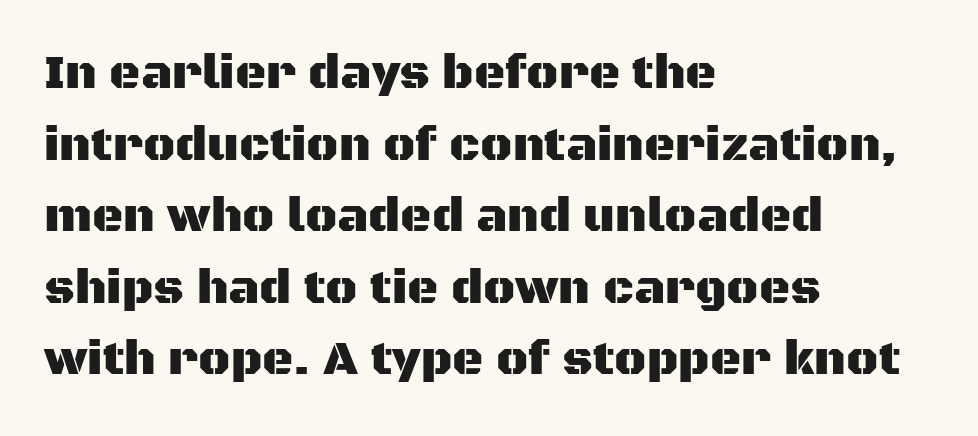
The image shows 48 px sans-serif type, upright; set left-aligned, normal line spacing (1.49x), normal letter spacing, not underlined; medium stroke contrast and a large x-height.
